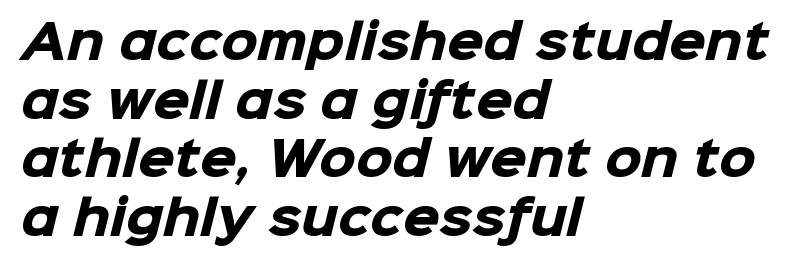
The image shows 47 px heavy sans-serif type; set left-aligned, normal line spacing (1.25x), normal letter spacing, not underlined; low stroke contrast and a medium x-height.
